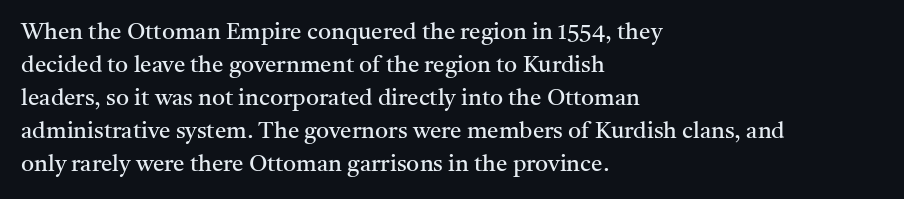
{"italic": "no", "bold": "no", "underline": "no", "align": "left", "line_spacing": "normal", "line_spacing_ratio": 1.44, "letter_spacing": "normal", "letter_spacing_em": 0.0, "glyph_px": 23}
